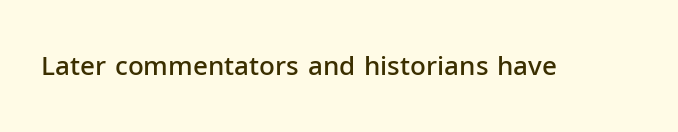
Q: Is the text bold? A: Semi-bold.
Q: Is the text italic (slanted)? A: No, it is upright.
Q: Is the text underlined? A: No.
Q: Is the spacing between letters normal or unusually wide? A: Normal.
